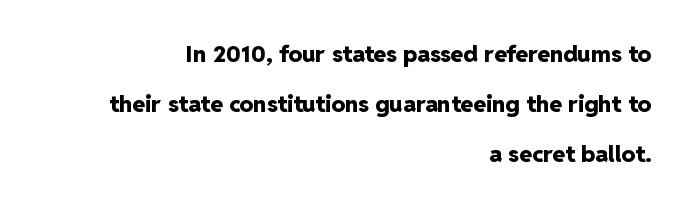
Q: Is the text bold? A: Yes.
Q: Is the text italic (slanted)? A: No, it is upright.
Q: Is the text underlined? A: No.
Q: How is the paragraph aligned? A: Right-aligned.
Q: Is the spacing between letters normal or unusually wide? A: Normal.
Q: Is the spacing between lines tight, normal or loose? A: Loose.
